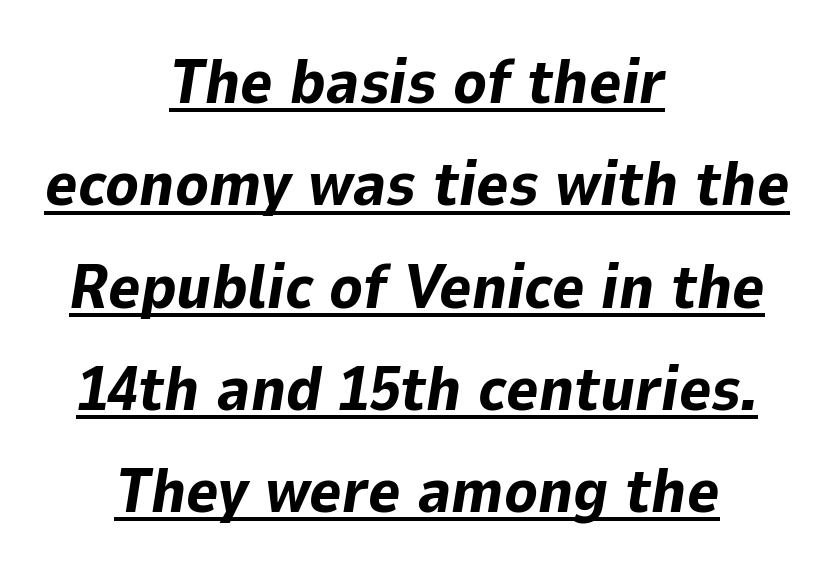
{"italic": "yes", "lean": "right", "slant_degrees": 9, "bold": "yes", "weight": "bold", "width": "normal", "stroke_contrast": "low", "x_height": "medium", "monospaced": "no", "underline": "yes", "align": "center", "line_spacing": "normal", "line_spacing_ratio": 1.65, "letter_spacing": "normal", "letter_spacing_em": 0.0, "glyph_px": 62}
